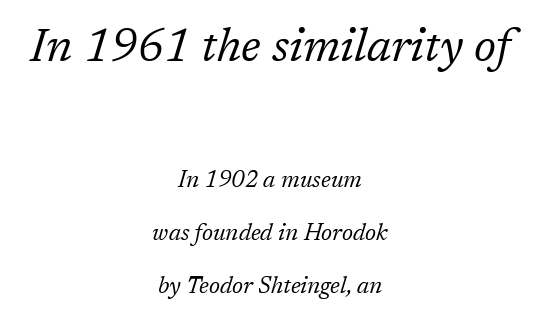
{"serif": "yes", "italic": "yes", "lean": "right", "slant_degrees": 17, "bold": "no", "weight": "regular", "width": "normal", "stroke_contrast": "low", "x_height": "medium", "monospaced": "no", "underline": "no", "align": "center", "line_spacing": "loose", "line_spacing_ratio": 2.31, "letter_spacing": "normal", "letter_spacing_em": 0.0, "larger_block": "first", "size_ratio": 2.0, "glyph_px": 46}
